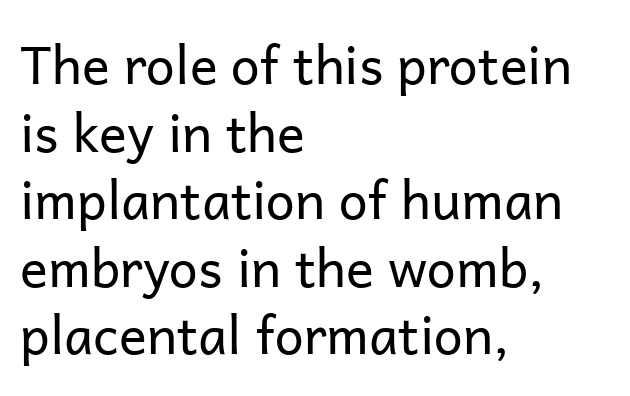
The letterforms sit shoulder to shoulder at normal distance. Stem width sits at or under what a default text font uses. Do the characters align in a grid? No, the font is proportional. Unlike italic type, these characters show no tilt at all. Leftover space on each line is placed entirely after the last word.
